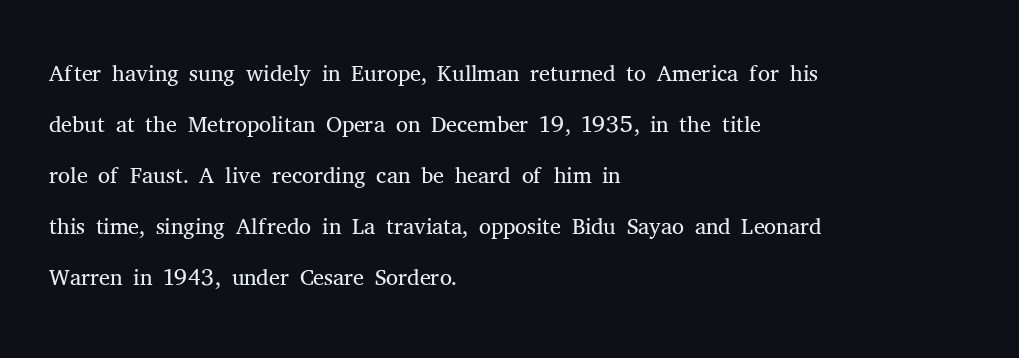
{"serif": "yes", "italic": "no", "bold": "no", "weight": "light", "width": "normal", "stroke_contrast": "medium", "x_height": "medium", "monospaced": "no", "underline": "no", "align": "left", "line_spacing": "normal", "line_spacing_ratio": 1.5, "letter_spacing": "normal", "letter_spacing_em": 0.0, "glyph_px": 34}
